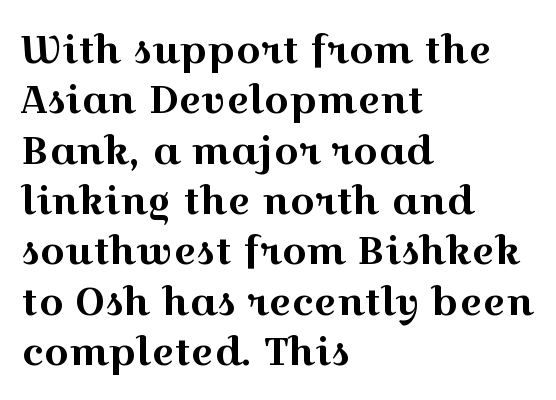
Words float on clear page, feet unadorned. Between one letter and the next there's only the usual sliver of space. In terms of posture, this sample is upright. The type family on display is of the serif kind. Regarding leading, the lines here are spaced in the standard way.
